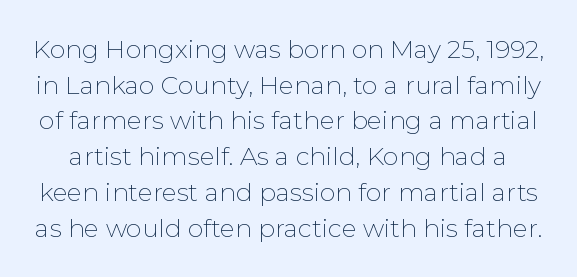
{"italic": "no", "bold": "no", "underline": "no", "line_spacing": "normal", "line_spacing_ratio": 1.43, "letter_spacing": "normal", "letter_spacing_em": 0.0, "glyph_px": 25}
